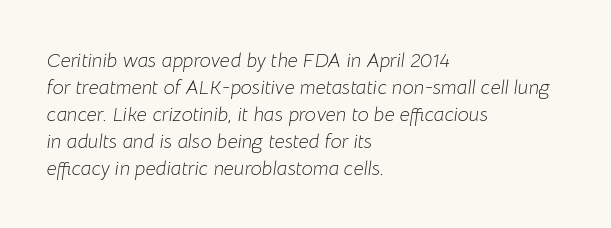
The image shows 20 px text type, italic (leaning right); set left-aligned, normal line spacing (1.35x), normal letter spacing, not underlined.
